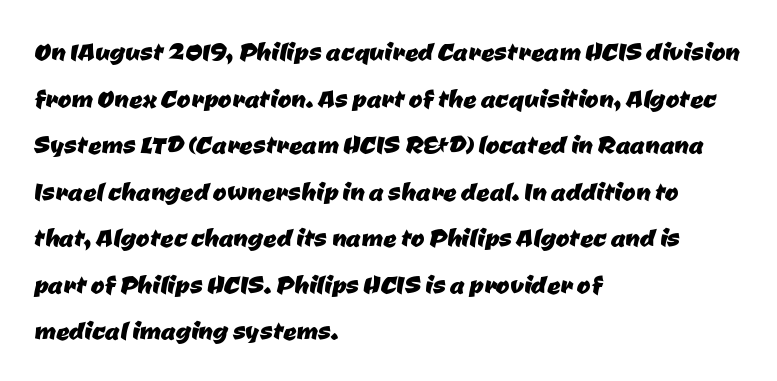
Notice how descenders clear the ascenders below comfortably — that's standard leading. This sample is left-justified, so line endings fall wherever the words run out. Serifs: no, the terminals of the letterforms are clean. Compared with typical body copy, the letter spacing here is the same. Descenders are the only things crossing below the line.
